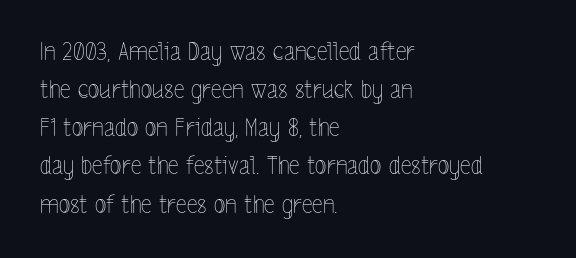
The image shows 24 px text type, upright; set left-aligned, normal line spacing (1.59x), normal letter spacing, not underlined.
